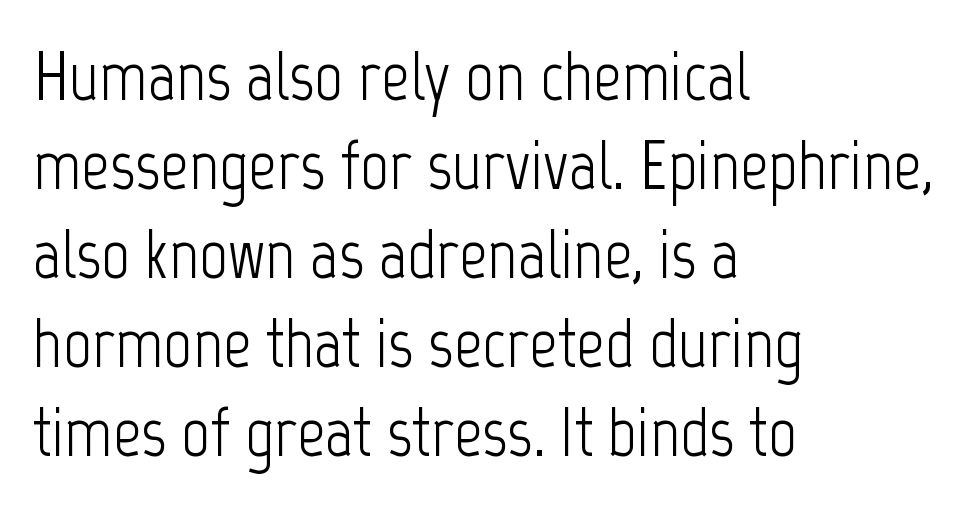
Unbolded letterforms with no extra heft. A normal amount of white space separates one row of letters from the next. Horizontally, the lines are justified to the leading edge only. Underlining? Definitely not there. Each word holds together tightly as a unit, with standard inter-letter gaps.
